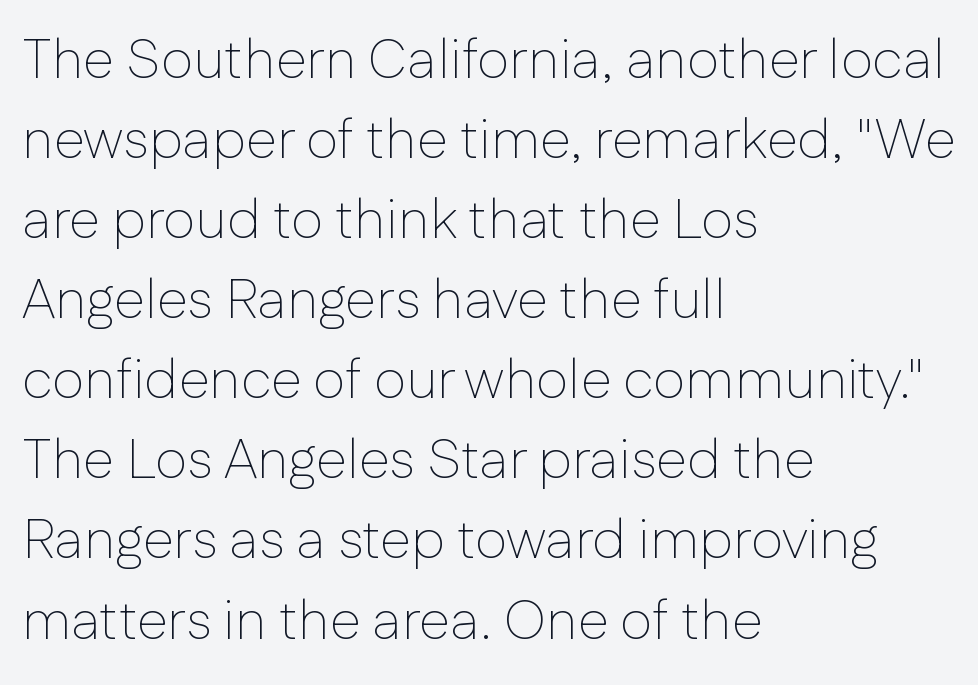
{"serif": "no", "italic": "no", "bold": "no", "weight": "thin", "width": "normal", "stroke_contrast": "low", "x_height": "medium", "monospaced": "no", "underline": "no", "align": "left", "line_spacing": "normal", "line_spacing_ratio": 1.43, "letter_spacing": "normal", "letter_spacing_em": 0.0, "glyph_px": 56}
